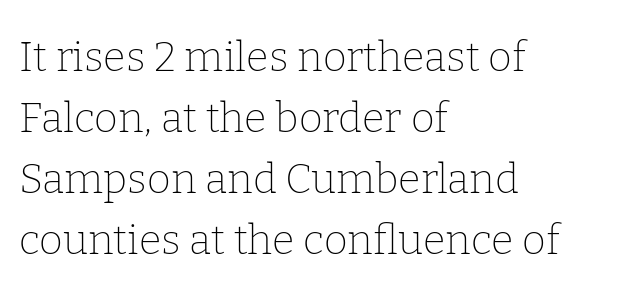
The image shows 41 px thin serif type, upright; set left-aligned, normal line spacing (1.49x), normal letter spacing, not underlined; low stroke contrast and a medium x-height.
